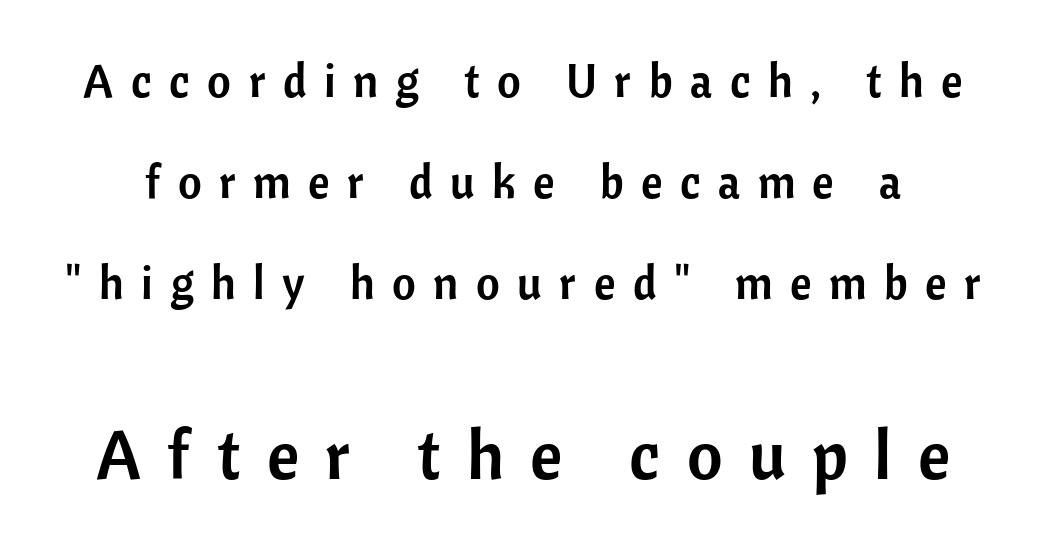
Q: Is the text italic (slanted)? A: No, it is upright.
Q: Is the typeface a serif or a sans-serif typeface? A: Sans-serif.
Q: Is the text underlined? A: No.
Q: Is the spacing between letters normal or unusually wide? A: Unusually wide.
Q: Is the spacing between lines tight, normal or loose? A: Loose.
Q: Which block of text is set in a larger size, the first (top) or the second (bottom)? A: The second (bottom) one.
Q: Width (condensed, normal, or wide)? A: Normal.
Q: Stroke contrast? A: Low.
Q: x-height? A: Medium.
Q: Monospaced? A: No.
